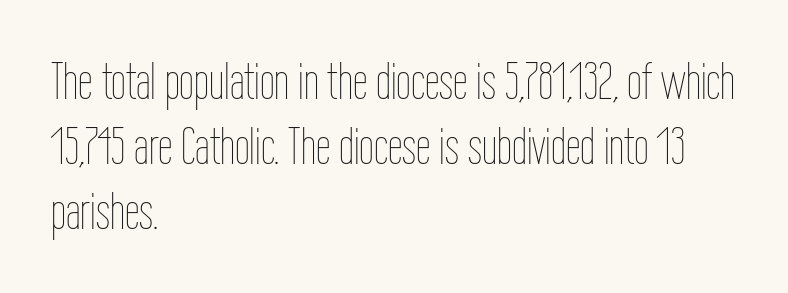
Q: Is the text bold? A: No.
Q: Is the text italic (slanted)? A: No, it is upright.
Q: Is the text underlined? A: No.
Q: How is the paragraph aligned? A: Left-aligned.
Q: Is the spacing between letters normal or unusually wide? A: Normal.
Q: Width (condensed, normal, or wide)? A: Condensed.
Q: Stroke contrast? A: Low.
Q: x-height? A: Medium.
Q: Monospaced? A: No.
